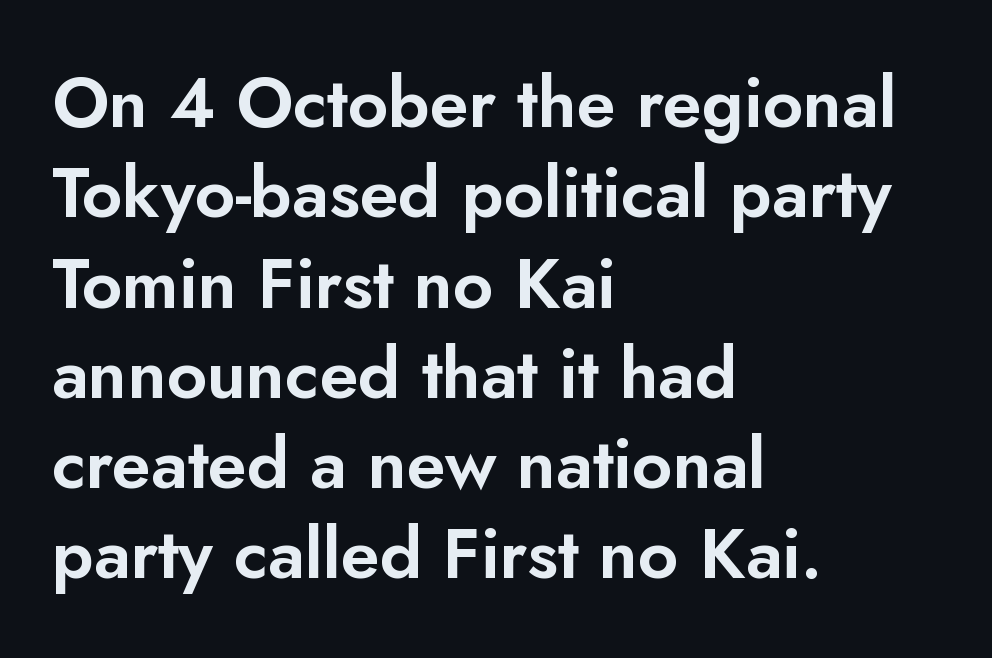
Q: Is the text italic (slanted)? A: No, it is upright.
Q: Is the typeface a serif or a sans-serif typeface? A: Sans-serif.
Q: Is the text underlined? A: No.
Q: How is the paragraph aligned? A: Left-aligned.
Q: Is the spacing between letters normal or unusually wide? A: Normal.
Q: Is the spacing between lines tight, normal or loose? A: Normal.
Q: Width (condensed, normal, or wide)? A: Normal.
Q: Stroke contrast? A: Low.
Q: x-height? A: Small.
Q: Monospaced? A: No.
